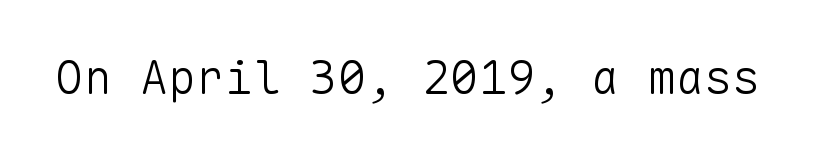
{"serif": "no", "italic": "no", "bold": "no", "weight": "light", "width": "normal", "stroke_contrast": "low", "x_height": "medium", "monospaced": "yes", "underline": "no", "letter_spacing": "normal", "letter_spacing_em": 0.0, "glyph_px": 47}
